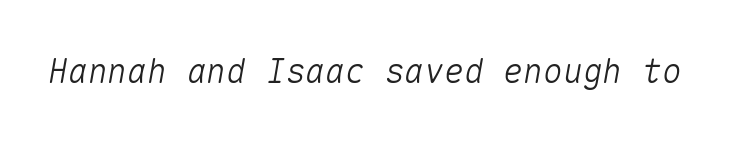
The image shows 33 px text type, italic (leaning right), monospaced; set normal letter spacing, not underlined; medium stroke contrast and a medium x-height.
